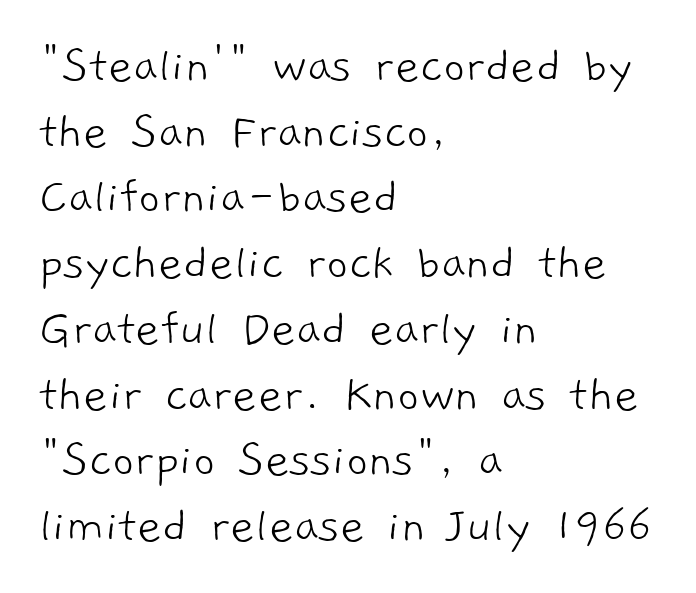
The image shows 53 px light sans-serif type; set left-aligned, line spacing 1.24x, normal letter spacing, not underlined; low stroke contrast and a medium x-height.
